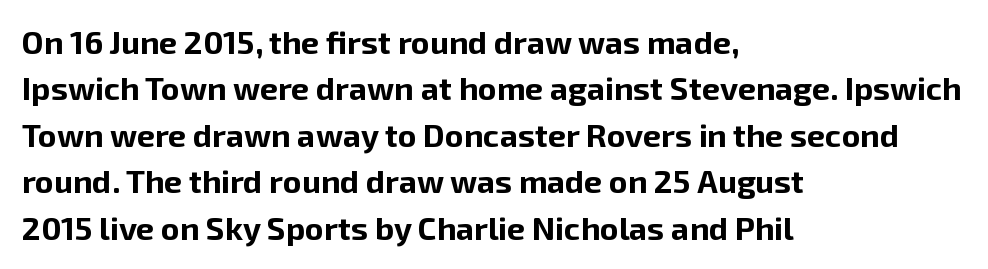
Quick note: not italic, upright. Leftover space on each line is placed entirely after the last word. Proportional: the letters do not fall into vertical columns. Unlike a traditional serif, this face leaves its strokes unadorned.
